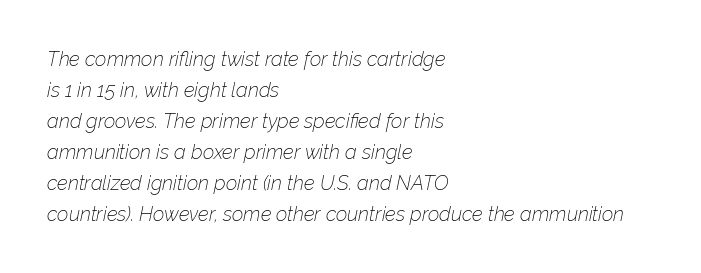
{"italic": "yes", "lean": "right", "slant_degrees": 12, "bold": "no", "underline": "no", "align": "left", "line_spacing": "normal", "line_spacing_ratio": 1.55, "letter_spacing": "normal", "letter_spacing_em": 0.0, "glyph_px": 20}
